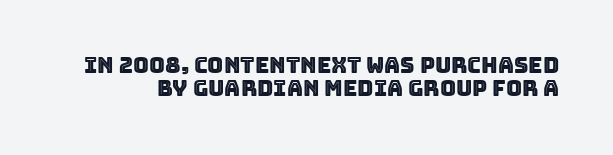
The image shows 22 px text type, upright; set tight line spacing (1.06x), normal letter spacing, not underlined.
